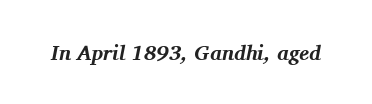
The image shows 21 px bold type, italic (leaning right); set normal letter spacing, not underlined.
